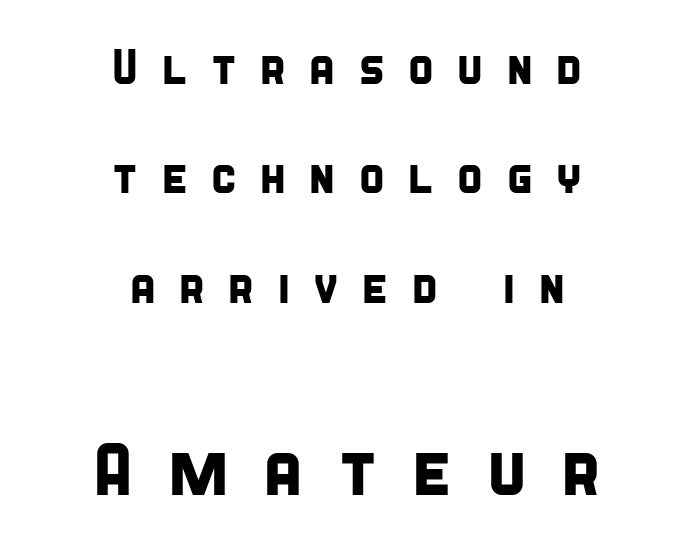
The foot of each line stays bare and open. The letters are spread apart with noticeably loose tracking. The space between consecutive lines is lavish. Is this a fixed-width face? No — the glyphs have proportional, varying widths. These lines are centered, leaving both edges ragged. The more generous point size was reserved for the lower chunk.
